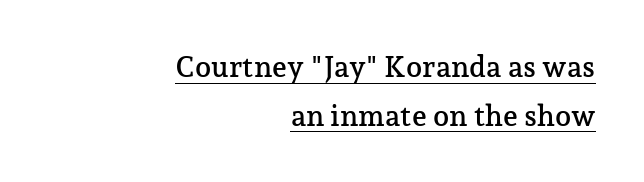
The rendered words wear a rule along their underside. Here the designer chose a conventional face with non-uniform glyph widths. These lines are set flush right with a ragged left edge. Regarding serifs, this sample has them. You can tell it's not italic because the verticals are truly vertical.
